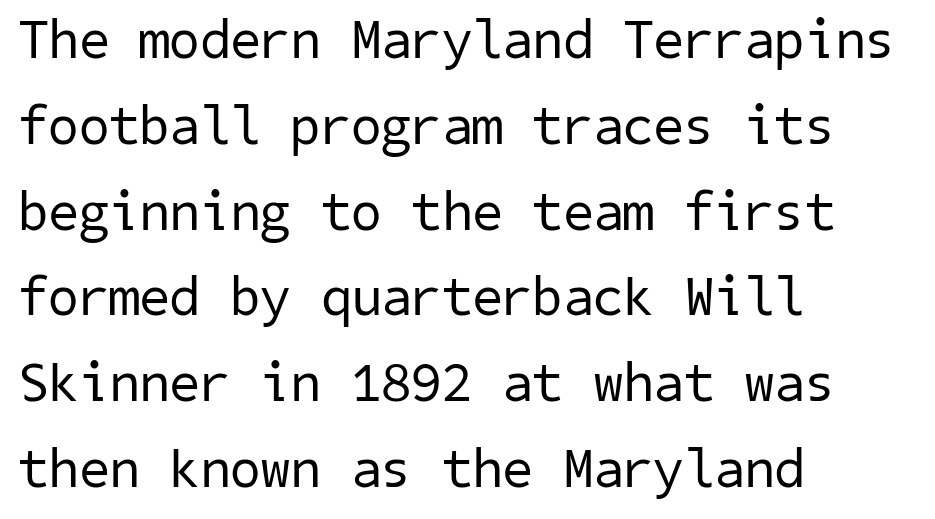
The font family rendered here belongs to the sans-serif group. Beneath every word, the page is bare. Normally led — the rows are evenly, conventionally spaced. Nobody touched the tracking dial on this one.
